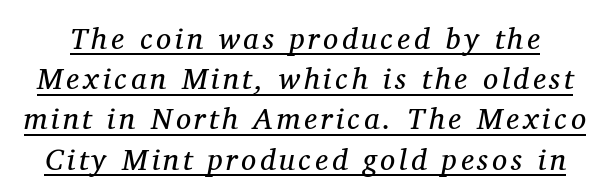
Check the space under the baseline: a stroke is drawn there. Counters stay open thanks to moderate or lighter strokes. Spacing verdict: proportional, widths tailored to each character. This sample uses a serif face. Designer's note — italics engaged.
